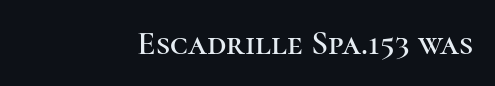
{"serif": "yes", "italic": "no", "width": "normal", "stroke_contrast": "high", "x_height": "medium", "monospaced": "no", "underline": "no", "align": "right", "letter_spacing": "normal", "letter_spacing_em": 0.0, "glyph_px": 34}
